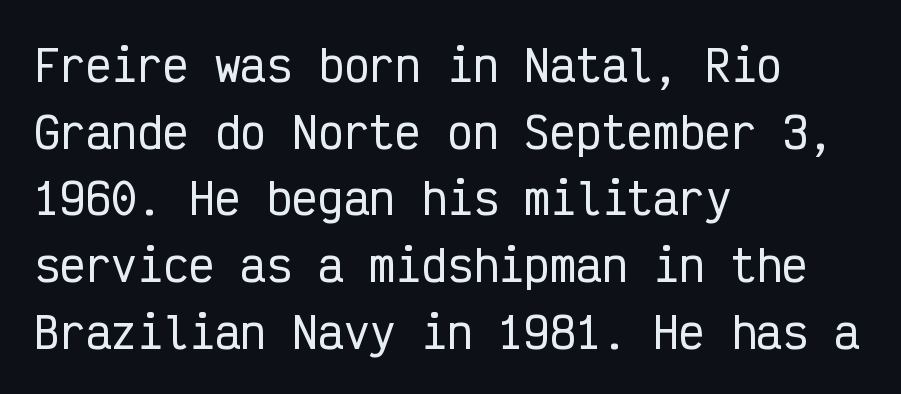
The image shows 43 px condensed sans-serif type, upright, monospaced; set left-aligned, normal line spacing (1.55x), normal letter spacing, not underlined; low stroke contrast and a medium x-height.
